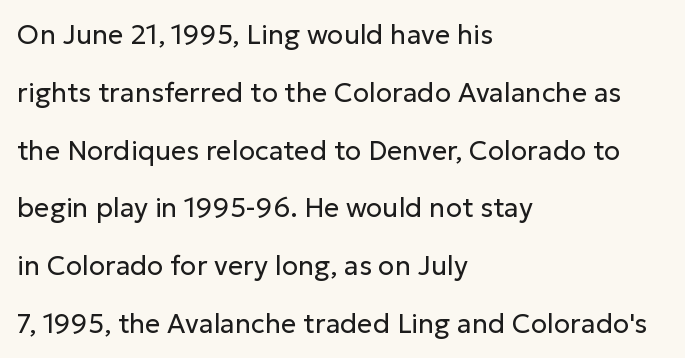
The passage shown has conventional tracking throughout. Caption: multi-line text, flush left, ragged right. The area under the type is left untouched. What's the leading like? Stretched, with rows far apart.
